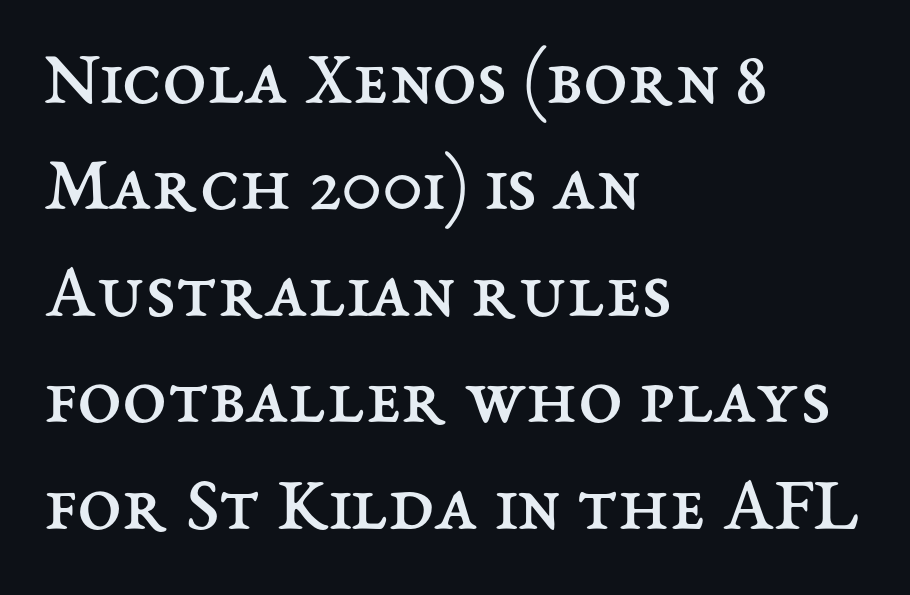
Q: Is the text bold? A: No.
Q: Is the text italic (slanted)? A: No, it is upright.
Q: Is the text underlined? A: No.
Q: How is the paragraph aligned? A: Left-aligned.
Q: Is the spacing between letters normal or unusually wide? A: Normal.
Q: Is the spacing between lines tight, normal or loose? A: Normal.
Q: Width (condensed, normal, or wide)? A: Normal.
Q: Stroke contrast? A: Medium.
Q: x-height? A: Medium.
Q: Monospaced? A: No.
